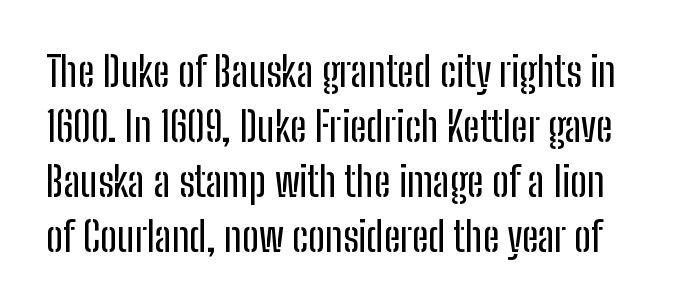
The image shows 41 px condensed sans-serif type, upright; set normal line spacing (1.34x), normal letter spacing, not underlined; low stroke contrast and a medium x-height.
